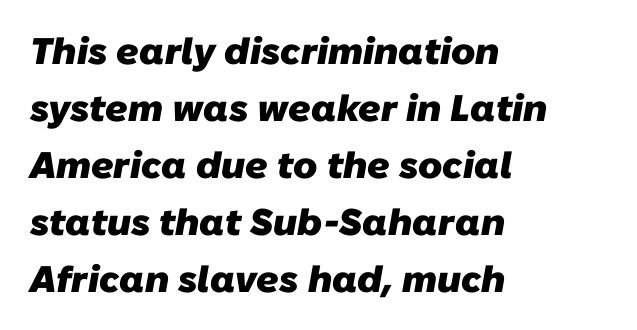
Q: Is the text bold? A: Yes.
Q: Is the typeface a serif or a sans-serif typeface? A: Sans-serif.
Q: Is the text underlined? A: No.
Q: How is the paragraph aligned? A: Left-aligned.
Q: Is the spacing between letters normal or unusually wide? A: Normal.
Q: Is the spacing between lines tight, normal or loose? A: Normal.
Q: Width (condensed, normal, or wide)? A: Normal.
Q: Stroke contrast? A: Low.
Q: x-height? A: Medium.
Q: Monospaced? A: No.
